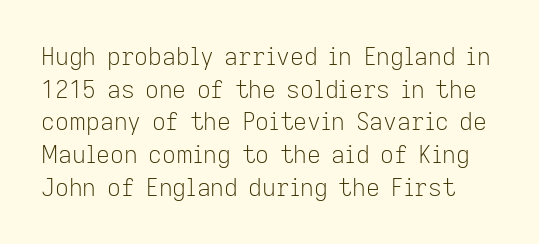
The image shows 24 px text type, upright; set normal line spacing (1.36x), normal letter spacing, not underlined.
